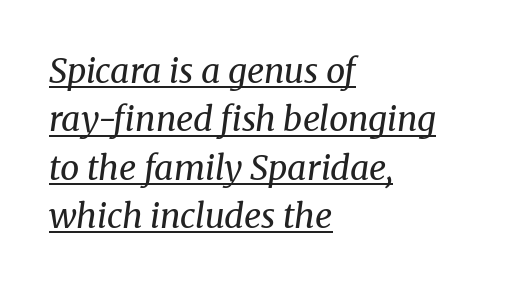
Q: Is the text bold? A: No.
Q: Is the text italic (slanted)? A: Yes, it leans right by about 8 degrees.
Q: Is the typeface a serif or a sans-serif typeface? A: Serif.
Q: Is the text underlined? A: Yes.
Q: How is the paragraph aligned? A: Left-aligned.
Q: Is the spacing between letters normal or unusually wide? A: Normal.
Q: Is the spacing between lines tight, normal or loose? A: Normal.
Q: Width (condensed, normal, or wide)? A: Normal.
Q: Stroke contrast? A: Medium.
Q: x-height? A: Medium.
Q: Monospaced? A: No.
